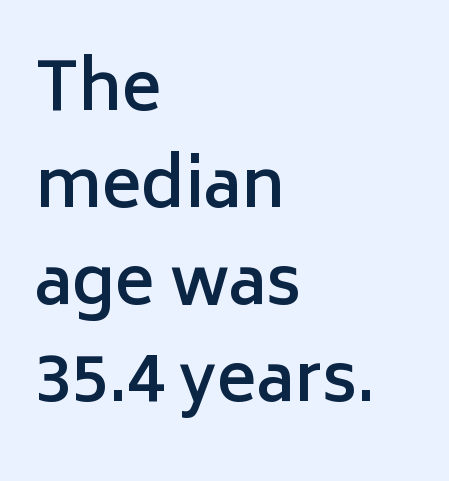
Notice how descenders clear the ascenders below comfortably — that's standard leading. What kind of face is this? One without serifs — a sans. Each word holds together tightly as a unit, with standard inter-letter gaps. The lines are quadded left.
